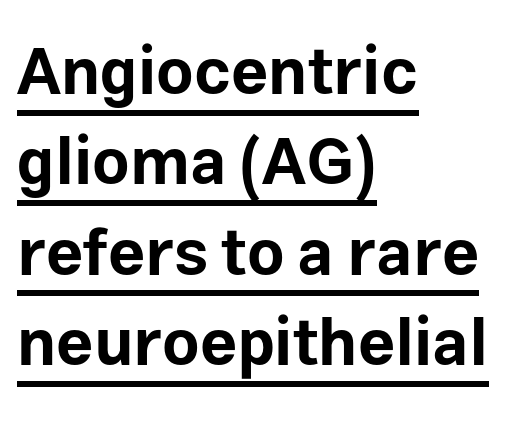
This rendering leaves character spacing at its baseline value. The letters carry no serifs — their stems end cleanly without finishing strokes. The face used here has the dense, thick strokes of a bold. A typesetter would call this proportional, since set widths differ per character. You can tell it's not italic because the verticals are truly vertical. Compared with typical paragraphs, the rows here are spaced about the same.
